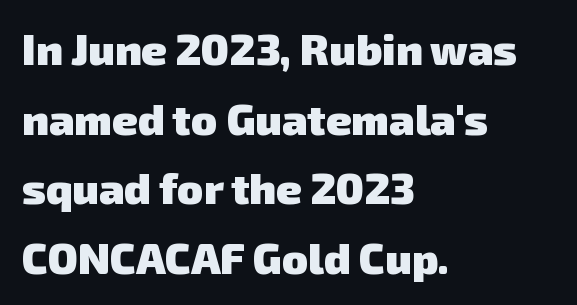
The image shows 43 px heavy sans-serif type; set left-aligned, normal line spacing (1.62x), normal letter spacing, not underlined; low stroke contrast and a medium x-height.
